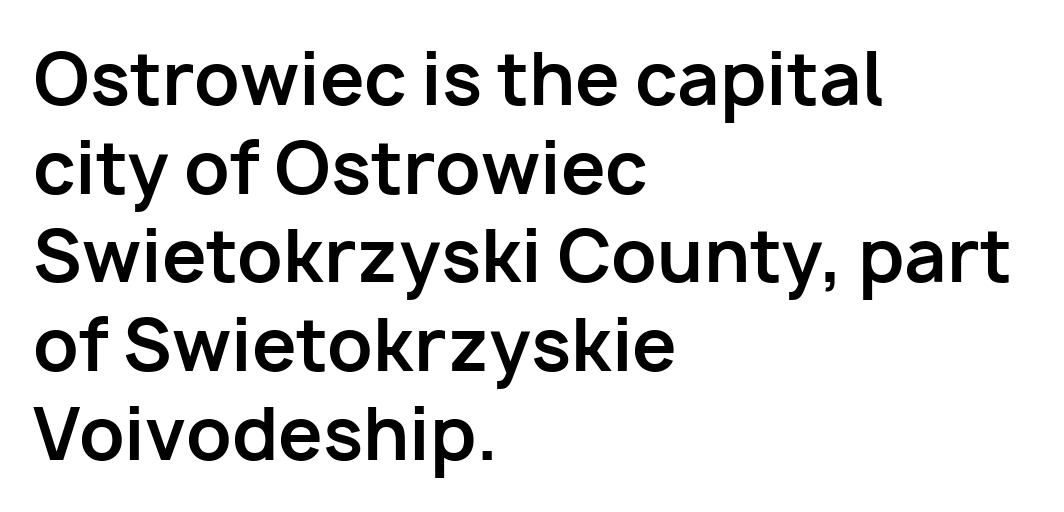
Q: Is the text bold? A: Yes.
Q: Is the text italic (slanted)? A: No, it is upright.
Q: Is the typeface a serif or a sans-serif typeface? A: Sans-serif.
Q: Is the text underlined? A: No.
Q: How is the paragraph aligned? A: Left-aligned.
Q: Is the spacing between letters normal or unusually wide? A: Normal.
Q: Is the spacing between lines tight, normal or loose? A: Normal.
Q: Width (condensed, normal, or wide)? A: Normal.
Q: Stroke contrast? A: Low.
Q: x-height? A: Medium.
Q: Monospaced? A: No.
